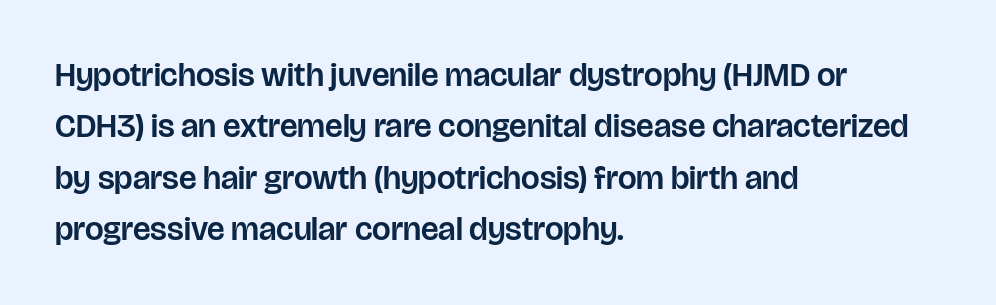
{"serif": "no", "italic": "no", "width": "normal", "stroke_contrast": "low", "x_height": "large", "monospaced": "no", "underline": "no", "align": "left", "line_spacing": "normal", "line_spacing_ratio": 1.56, "letter_spacing": "normal", "letter_spacing_em": 0.0, "glyph_px": 33}
